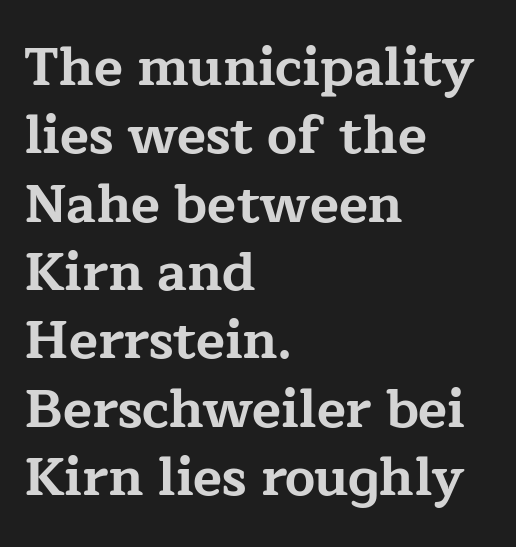
Q: Is the text bold? A: Yes.
Q: Is the text italic (slanted)? A: No, it is upright.
Q: Is the typeface a serif or a sans-serif typeface? A: Serif.
Q: Is the text underlined? A: No.
Q: How is the paragraph aligned? A: Left-aligned.
Q: Is the spacing between letters normal or unusually wide? A: Normal.
Q: Is the spacing between lines tight, normal or loose? A: Normal.
Q: Width (condensed, normal, or wide)? A: Wide.
Q: Stroke contrast? A: Low.
Q: x-height? A: Medium.
Q: Monospaced? A: No.
